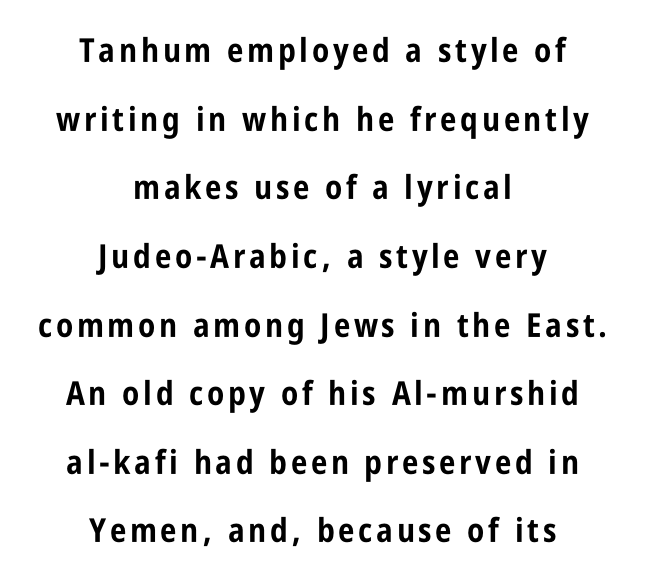
Italic: no, the glyphs are upright roman. If you folded the block vertically in half, each line would mirror itself in length. Regarding serifs, this sample does without them. Set as a true bold cut, around the 700 mark. The area under the type is left untouched.
